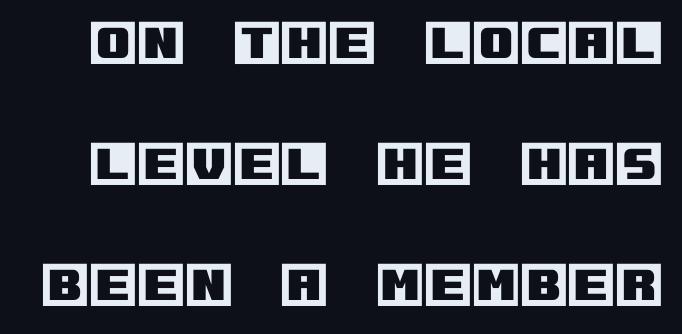
The image shows 49 px text type, upright; set loose line spacing (2.47x), normal letter spacing, not underlined; a large x-height.
